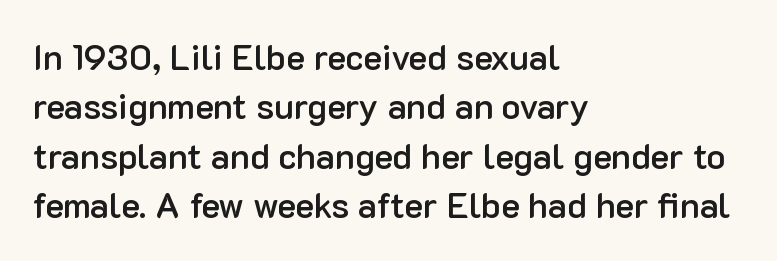
Each letter keeps its own natural width here, so spacing adapts to shape. Does the type have serifs? No, each stem ends abruptly. The rendering uses a semibold face; strokes are thickened but not to full bold. The vertical gap from one line to the next is medium.
